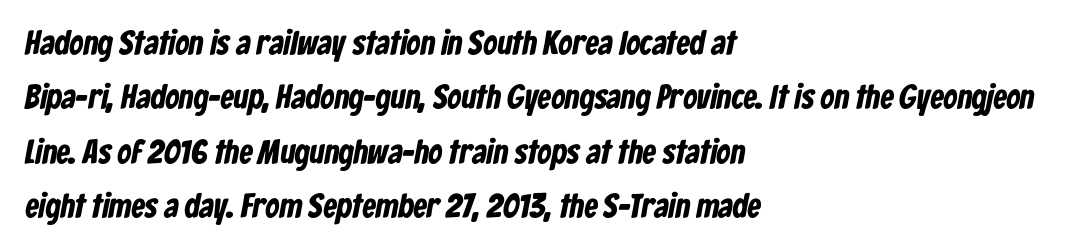
{"serif": "no", "bold": "yes", "weight": "bold", "width": "condensed", "stroke_contrast": "low", "x_height": "medium", "monospaced": "no", "underline": "no", "align": "left", "line_spacing": "normal", "line_spacing_ratio": 1.6, "letter_spacing": "normal", "letter_spacing_em": 0.0, "glyph_px": 34}
